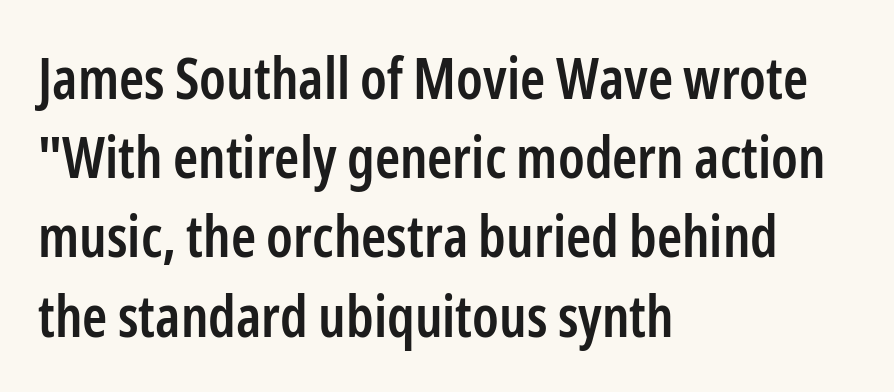
Leading: standard. A classic flush-left, rag-right setting is used for this passage. The characters look somewhat weighty, a semibold short of true bold. Character widths vary here, with narrow letters taking less room than wide ones. These lines are composed in type without serifs.
